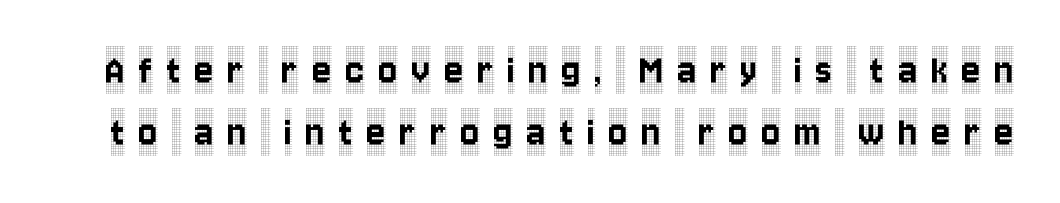
{"serif": "yes", "italic": "no", "width": "condensed", "x_height": "large", "monospaced": "no", "underline": "no", "line_spacing": "normal", "line_spacing_ratio": 1.42, "letter_spacing": "wide", "letter_spacing_em": 0.32, "glyph_px": 44}
